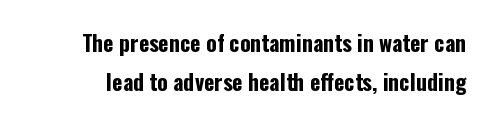
Q: Is the text bold? A: Yes.
Q: Is the text italic (slanted)? A: No, it is upright.
Q: Is the text underlined? A: No.
Q: Is the spacing between letters normal or unusually wide? A: Normal.
